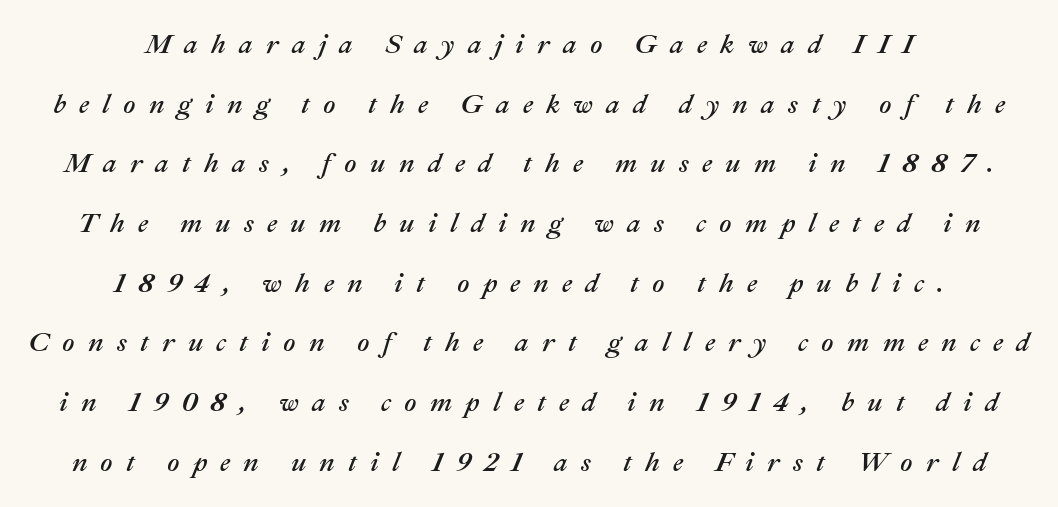
{"italic": "yes", "lean": "right", "slant_degrees": 22, "underline": "no", "align": "center", "line_spacing": "loose", "line_spacing_ratio": 2.21, "letter_spacing": "wide", "letter_spacing_em": 0.49, "glyph_px": 27}
